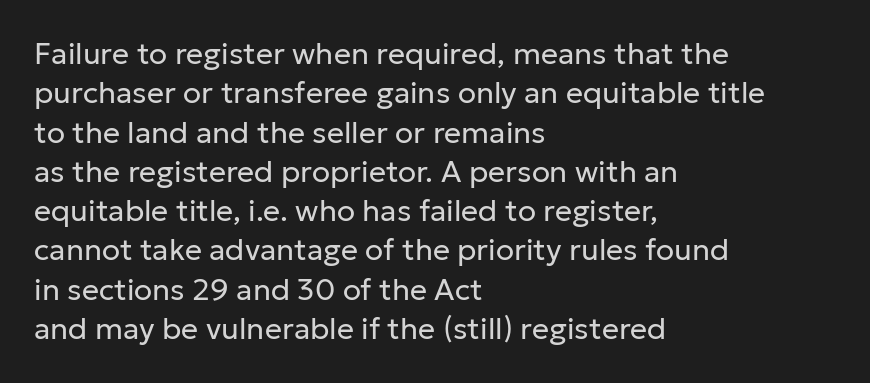
{"serif": "no", "italic": "no", "bold": "no", "weight": "regular", "width": "normal", "stroke_contrast": "low", "x_height": "medium", "monospaced": "no", "underline": "no", "align": "left", "line_spacing": "normal", "line_spacing_ratio": 1.31, "letter_spacing": "normal", "letter_spacing_em": 0.0, "glyph_px": 30}
